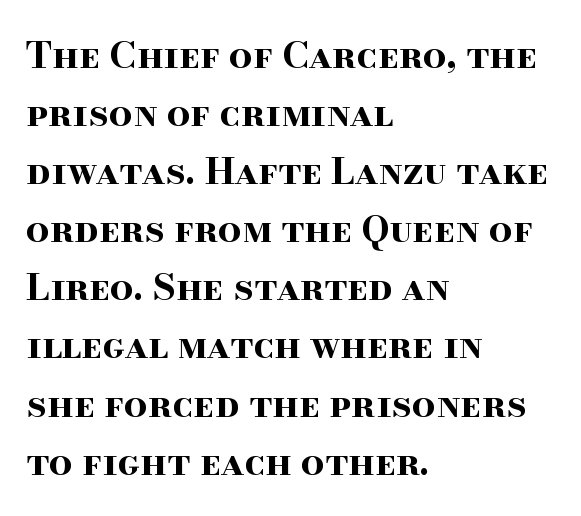
Q: Is the text bold? A: Yes.
Q: Is the text italic (slanted)? A: No, it is upright.
Q: Is the typeface a serif or a sans-serif typeface? A: Serif.
Q: Is the text underlined? A: No.
Q: How is the paragraph aligned? A: Left-aligned.
Q: Is the spacing between letters normal or unusually wide? A: Normal.
Q: Is the spacing between lines tight, normal or loose? A: Normal.
Q: Width (condensed, normal, or wide)? A: Wide.
Q: Stroke contrast? A: High.
Q: x-height? A: Small.
Q: Monospaced? A: No.
